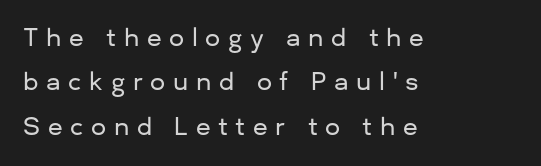
{"italic": "no", "underline": "no", "align": "left", "line_spacing_ratio": 1.85, "letter_spacing": "wide", "letter_spacing_em": 0.32, "glyph_px": 24}
